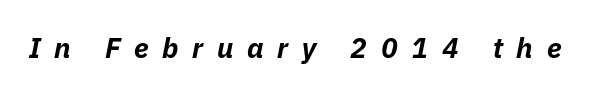
The image shows 28 px bold type, italic (leaning right); set unusually wide letter spacing (+0.49 em), not underlined; low stroke contrast and a medium x-height.
